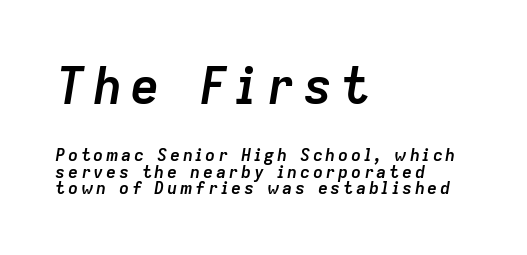
{"italic": "yes", "lean": "right", "slant_degrees": 9, "bold": "yes", "weight": "semibold", "width": "normal", "stroke_contrast": "low", "x_height": "medium", "monospaced": "no", "underline": "no", "align": "left", "line_spacing": "tight", "line_spacing_ratio": 0.98, "larger_block": "first", "size_ratio": 2.94, "glyph_px": 50}
